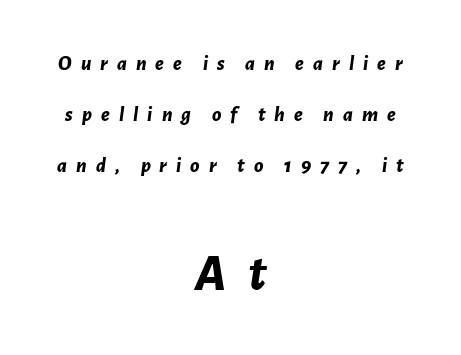
Q: Is the text bold? A: Yes.
Q: Is the text italic (slanted)? A: Yes, it leans right by about 7 degrees.
Q: Is the text underlined? A: No.
Q: How is the paragraph aligned? A: Centered.
Q: Is the spacing between letters normal or unusually wide? A: Unusually wide.
Q: Is the spacing between lines tight, normal or loose? A: Loose.
Q: Which block of text is set in a larger size, the first (top) or the second (bottom)? A: The second (bottom) one.
Q: Width (condensed, normal, or wide)? A: Normal.
Q: Stroke contrast? A: Low.
Q: x-height? A: Medium.
Q: Monospaced? A: No.
